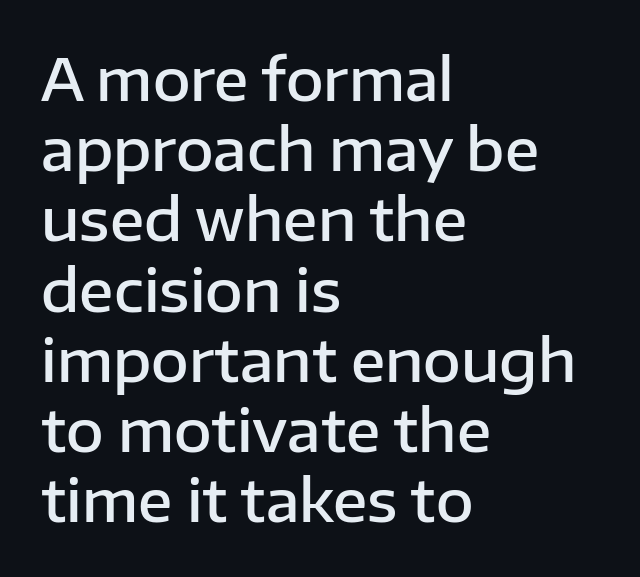
Q: Is the text bold? A: Semi-bold.
Q: Is the text italic (slanted)? A: No, it is upright.
Q: Is the typeface a serif or a sans-serif typeface? A: Sans-serif.
Q: Is the text underlined? A: No.
Q: How is the paragraph aligned? A: Left-aligned.
Q: Is the spacing between letters normal or unusually wide? A: Normal.
Q: Width (condensed, normal, or wide)? A: Normal.
Q: Stroke contrast? A: Low.
Q: x-height? A: Medium.
Q: Monospaced? A: No.
